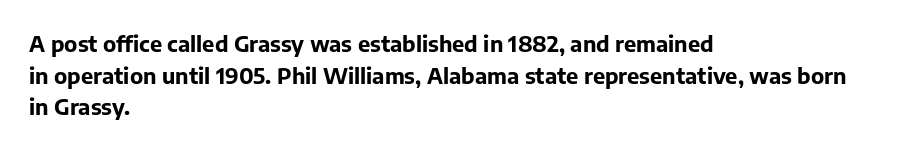
Q: Is the text bold? A: Yes.
Q: Is the text italic (slanted)? A: No, it is upright.
Q: Is the text underlined? A: No.
Q: How is the paragraph aligned? A: Left-aligned.
Q: Is the spacing between letters normal or unusually wide? A: Normal.
Q: Is the spacing between lines tight, normal or loose? A: Normal.
